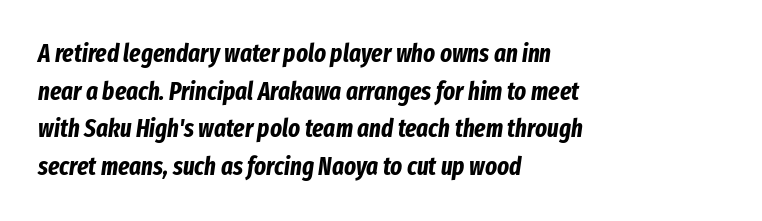
The image shows 25 px bold type, italic (leaning right); set left-aligned, normal line spacing (1.51x), normal letter spacing, not underlined.
